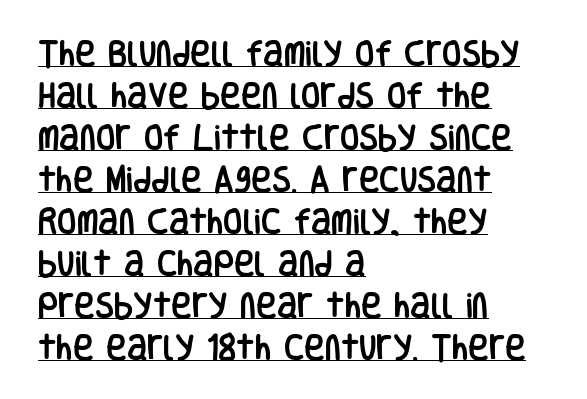
The image shows 28 px condensed sans-serif type, upright; set left-aligned, normal line spacing (1.5x), normal letter spacing, underlined; low stroke contrast and a large x-height.
